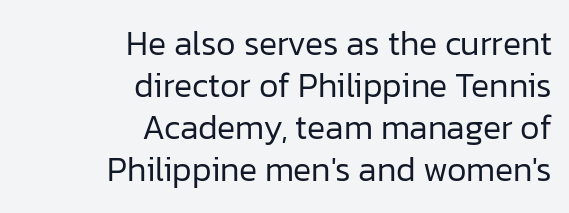
Q: Is the text bold? A: No.
Q: Is the text italic (slanted)? A: No, it is upright.
Q: Is the typeface a serif or a sans-serif typeface? A: Sans-serif.
Q: Is the text underlined? A: No.
Q: How is the paragraph aligned? A: Right-aligned.
Q: Is the spacing between letters normal or unusually wide? A: Normal.
Q: Width (condensed, normal, or wide)? A: Normal.
Q: Stroke contrast? A: Low.
Q: x-height? A: Medium.
Q: Monospaced? A: No.
